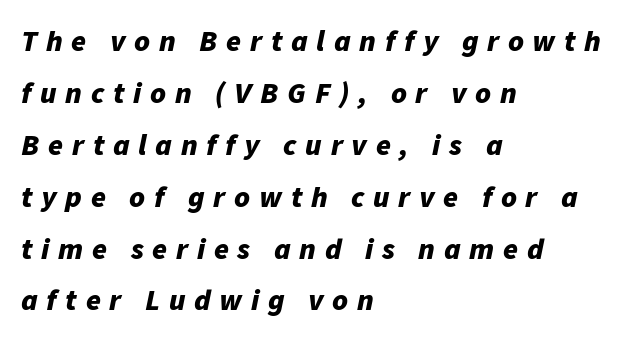
Q: Is the text bold? A: Yes.
Q: Is the text italic (slanted)? A: Yes, it leans right by about 11 degrees.
Q: Is the text underlined? A: No.
Q: How is the paragraph aligned? A: Left-aligned.
Q: Is the spacing between letters normal or unusually wide? A: Unusually wide.
Q: Width (condensed, normal, or wide)? A: Normal.
Q: Stroke contrast? A: Low.
Q: x-height? A: Medium.
Q: Monospaced? A: No.
